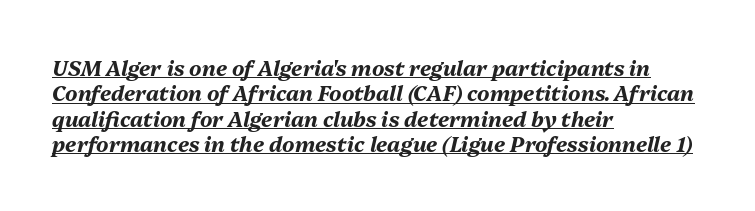
Letter spacing: default. Underlined type. Which margin do the lines hug? The left one — the right edge is uneven. The typography opts for an oblique posture over an upright one. Caption: bold face, heavy strokes.
